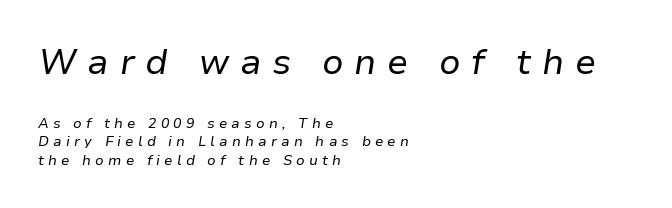
The image shows 35 px regular-weight type, italic (leaning right); set left-aligned, normal line spacing (1.33x), unusually wide letter spacing (+0.3 em), not underlined; the first (top) block is 2.5x larger; low stroke contrast and a medium x-height.
